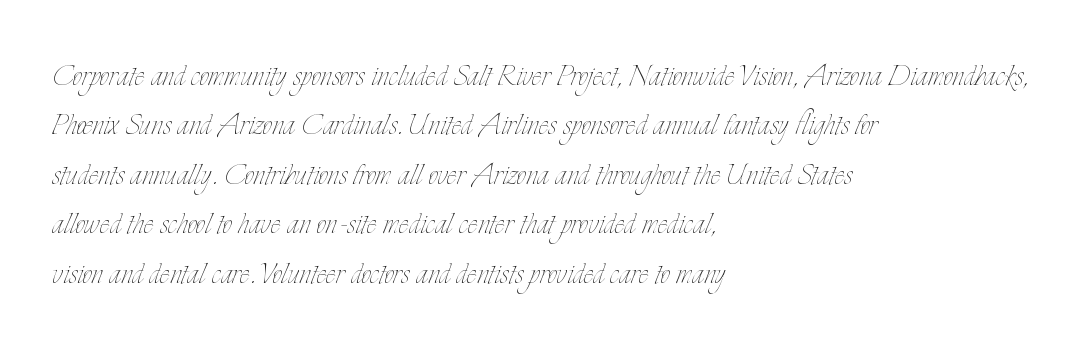
Caption: face not bold, strokes unweighted. The text block is weighted toward the left margin, trailing off unevenly rightward. Normally led — the rows are evenly, conventionally spaced. The passage shown is typed in a proportional face where columns would drift. Does extra space separate the letters? No, they use regular spacing.
